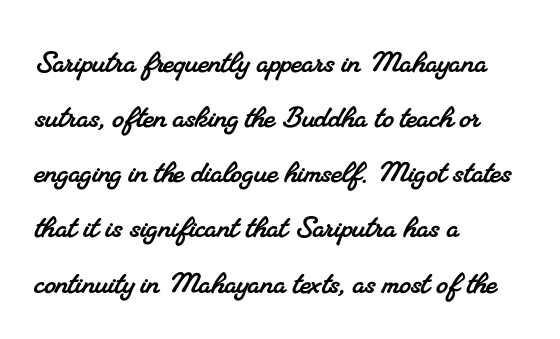
Q: Is the typeface a serif or a sans-serif typeface? A: Serif.
Q: Is the text underlined? A: No.
Q: How is the paragraph aligned? A: Left-aligned.
Q: Is the spacing between letters normal or unusually wide? A: Normal.
Q: Is the spacing between lines tight, normal or loose? A: Normal.
Q: Width (condensed, normal, or wide)? A: Normal.
Q: Stroke contrast? A: Medium.
Q: x-height? A: Small.
Q: Monospaced? A: No.
